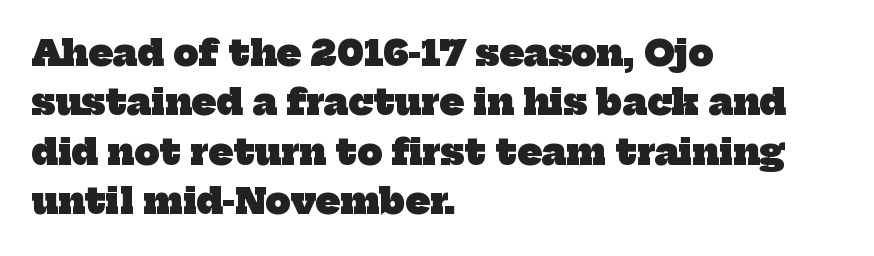
{"serif": "yes", "bold": "yes", "weight": "heavy", "width": "normal", "stroke_contrast": "low", "x_height": "medium", "monospaced": "no", "underline": "no", "align": "left", "line_spacing": "normal", "line_spacing_ratio": 1.41, "letter_spacing": "normal", "letter_spacing_em": 0.0, "glyph_px": 35}
